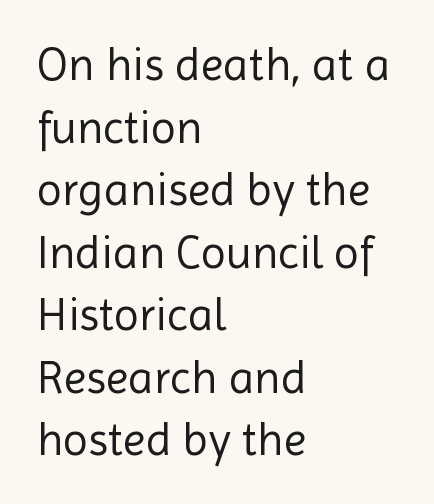
The image shows 46 px regular-weight sans-serif type, upright; set left-aligned, normal line spacing (1.36x), normal letter spacing, not underlined; a medium x-height.
